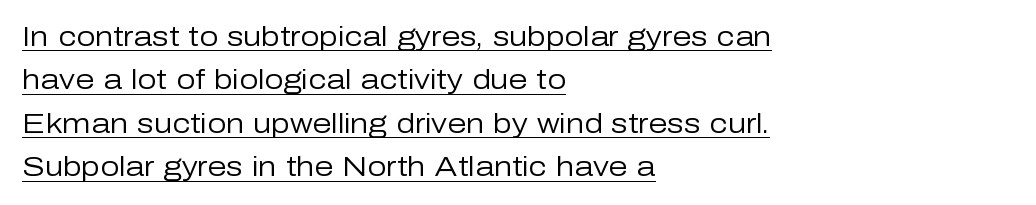
The tracking reads as untouched default to a designer's eye. Every stem runs plumb, perpendicular to the baseline. This is not heavy type; no bold has been used. Short and long lines alike share a common starting point at left. A typographer would call this underscored text. Each new line begins a customary step beneath the previous one.
